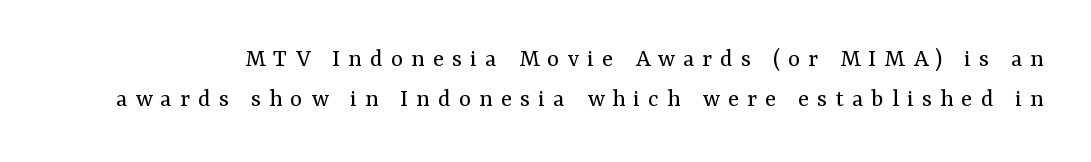
Q: Is the text bold? A: No.
Q: Is the text italic (slanted)? A: No, it is upright.
Q: Is the text underlined? A: No.
Q: Is the spacing between letters normal or unusually wide? A: Unusually wide.
Q: Is the spacing between lines tight, normal or loose? A: Normal.
